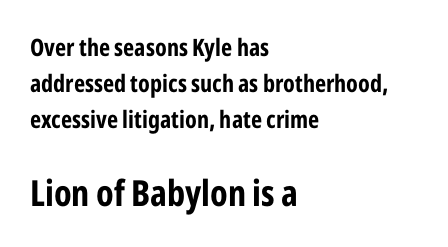
Q: Is the text bold? A: Yes.
Q: Is the text italic (slanted)? A: No, it is upright.
Q: Is the typeface a serif or a sans-serif typeface? A: Sans-serif.
Q: Is the text underlined? A: No.
Q: How is the paragraph aligned? A: Left-aligned.
Q: Is the spacing between letters normal or unusually wide? A: Normal.
Q: Is the spacing between lines tight, normal or loose? A: Normal.
Q: Which block of text is set in a larger size, the first (top) or the second (bottom)? A: The second (bottom) one.
Q: Width (condensed, normal, or wide)? A: Condensed.
Q: Stroke contrast? A: Low.
Q: x-height? A: Medium.
Q: Monospaced? A: No.
